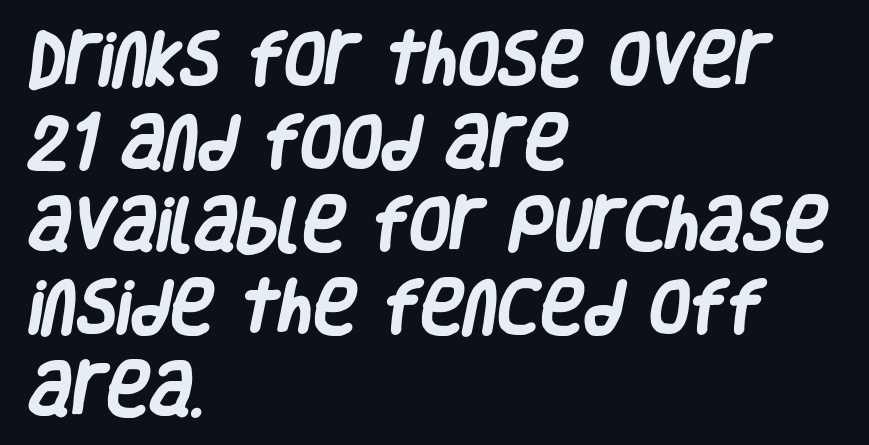
{"serif": "no", "bold": "yes", "weight": "heavy", "width": "condensed", "stroke_contrast": "low", "x_height": "large", "monospaced": "no", "underline": "no", "align": "left", "line_spacing": "normal", "line_spacing_ratio": 1.4, "letter_spacing": "normal", "letter_spacing_em": 0.0, "glyph_px": 59}
